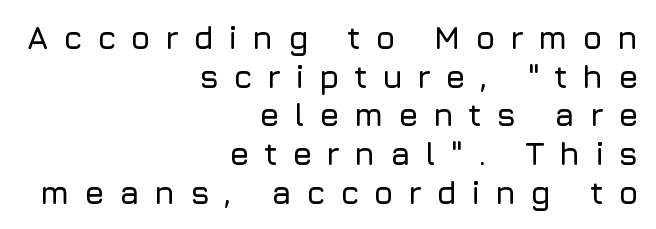
Bare-footed words on every line. The text block is weighted toward the right margin, trailing off unevenly leftward. Substantial extra tracking has been applied to these lines. Is this a fixed-width face? No — the glyphs have proportional, varying widths. These lines were composed using upright roman letters. Serif or sans? Sans — the stroke terminals are bare.
